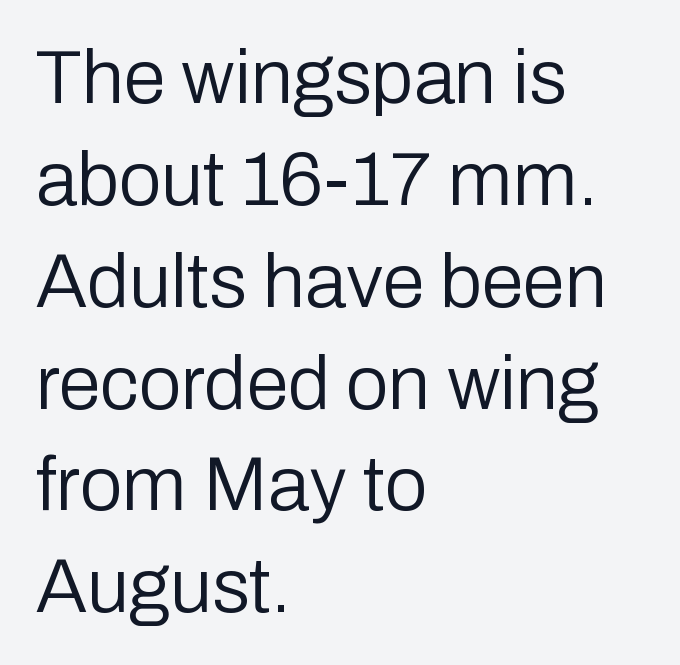
{"serif": "no", "italic": "no", "bold": "no", "weight": "regular", "width": "normal", "stroke_contrast": "low", "x_height": "medium", "monospaced": "no", "underline": "no", "align": "left", "line_spacing": "normal", "line_spacing_ratio": 1.34, "letter_spacing": "normal", "letter_spacing_em": 0.0, "glyph_px": 76}
